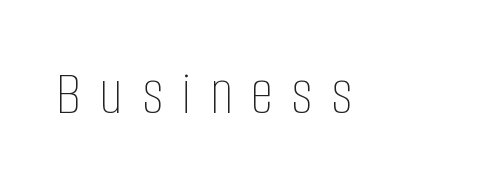
The weight would be labelled regular, book, light, or lighter still. A typesetter would call this proportional, since set widths differ per character. Unlike italic type, these characters show no tilt at all. Bare-footed words on every line. Students, note that the glyphs here are deliberately spaced far apart.
